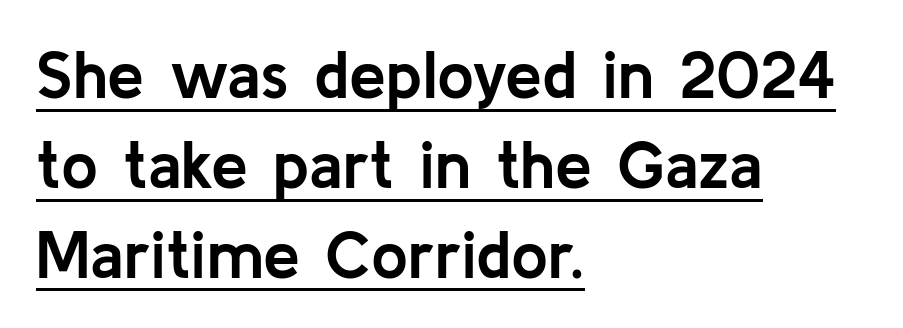
Q: Is the text bold? A: Yes.
Q: Is the text italic (slanted)? A: No, it is upright.
Q: Is the typeface a serif or a sans-serif typeface? A: Sans-serif.
Q: Is the text underlined? A: Yes.
Q: How is the paragraph aligned? A: Left-aligned.
Q: Is the spacing between letters normal or unusually wide? A: Normal.
Q: Is the spacing between lines tight, normal or loose? A: Normal.
Q: Width (condensed, normal, or wide)? A: Normal.
Q: Stroke contrast? A: Low.
Q: x-height? A: Medium.
Q: Monospaced? A: No.
